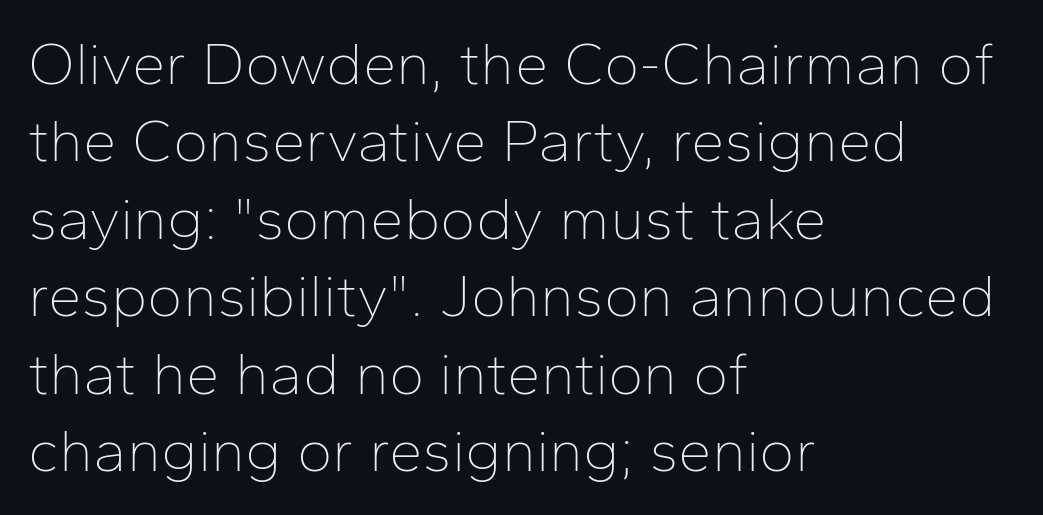
{"serif": "no", "italic": "no", "bold": "no", "weight": "thin", "width": "normal", "stroke_contrast": "low", "x_height": "medium", "monospaced": "no", "underline": "no", "align": "left", "line_spacing": "normal", "line_spacing_ratio": 1.29, "letter_spacing": "normal", "letter_spacing_em": 0.0, "glyph_px": 60}
